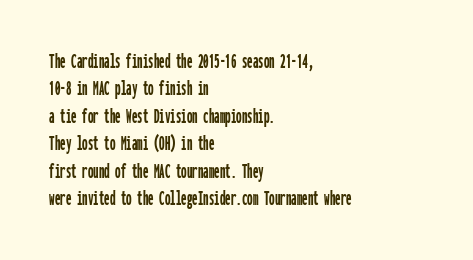
Letter spacing: default. Words float on clear page, feet unadorned. Every stem runs plumb, perpendicular to the baseline. Is there much room between lines? A standard amount, neither cramped nor airy. Reading down the block, your eye returns to a fixed left position each line.
